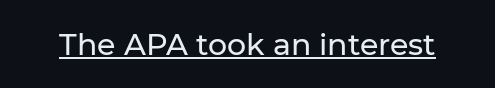
Q: Is the text italic (slanted)? A: No, it is upright.
Q: Is the typeface a serif or a sans-serif typeface? A: Sans-serif.
Q: Is the text underlined? A: Yes.
Q: Is the spacing between letters normal or unusually wide? A: Normal.
Q: Width (condensed, normal, or wide)? A: Normal.
Q: Stroke contrast? A: Low.
Q: x-height? A: Medium.
Q: Monospaced? A: No.
